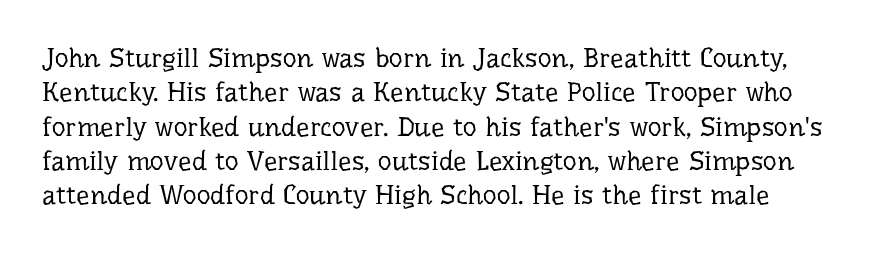
The image shows 27 px text type, upright; set left-aligned, normal line spacing (1.27x), normal letter spacing, not underlined.
